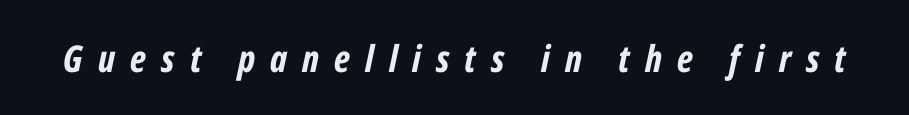
Descenders hang freely into open space. These lines have a slow, spaced-out rhythm from letter to letter. Its strokes are broad and dark, the hallmark of bold type. The face used here is proportionally spaced, like ordinary book or web type. Quick note: italic.
